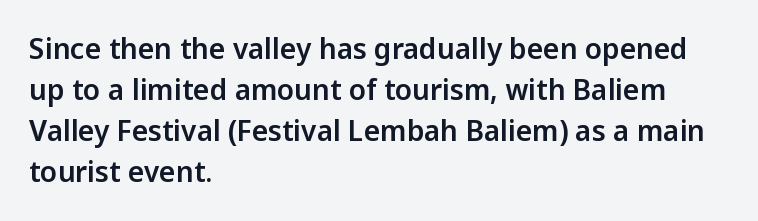
In terms of letterform style, serifs are entirely absent. This sample has the flowing, uneven cadence of proportional lettering. Ascenders rise straight up at ninety degrees. In terms of leading, this rendering sits right in the middle. Lines of text with bare space underneath.
